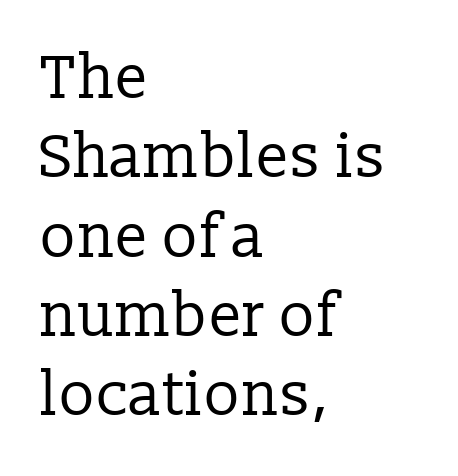
{"serif": "yes", "italic": "no", "bold": "no", "weight": "regular", "width": "normal", "stroke_contrast": "low", "x_height": "medium", "monospaced": "no", "underline": "no", "align": "left", "line_spacing": "normal", "line_spacing_ratio": 1.3, "letter_spacing": "normal", "letter_spacing_em": 0.0, "glyph_px": 61}
